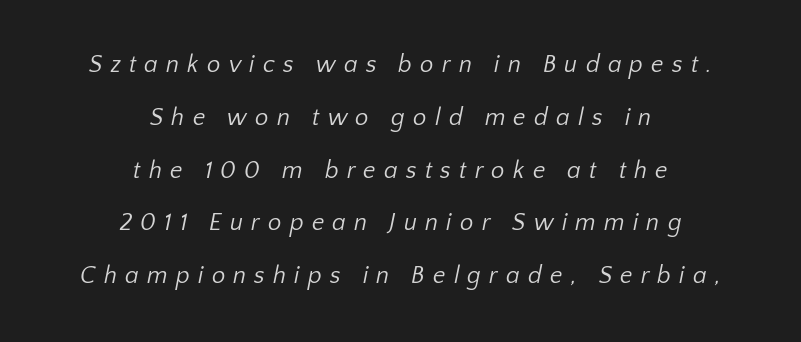
Reading down the block, each line starts at a different indent, mirrored at its end. Has an underline been added? It has not. Whoever set this chose breathing room over compactness in the vertical rhythm. The passage shown has open, widely tracked lettering throughout. Is this a heavy cut? Hardly; it is regular or lighter.
